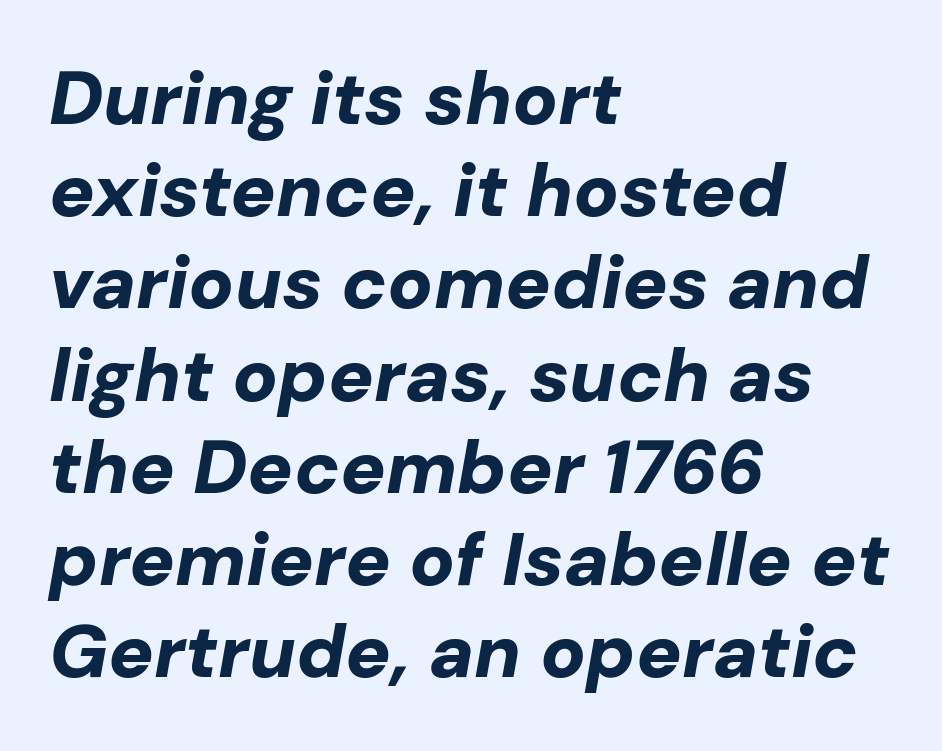
You could not count columns in this text — the font is proportionally spaced. The rendering uses a bold face; every stroke is thick and dark. Line starts are locked; line ends wander. The face used here has a pronounced slope to its letters.
